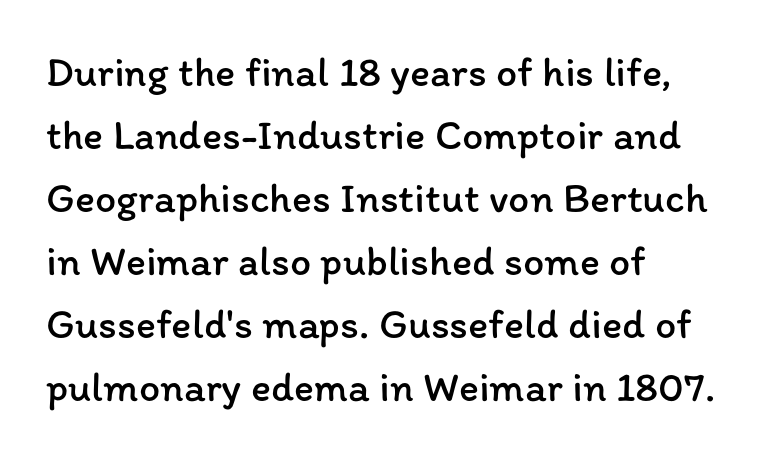
The image shows 42 px regular-weight type, upright; set left-aligned, normal line spacing (1.5x), normal letter spacing, not underlined; low stroke contrast and a medium x-height.
